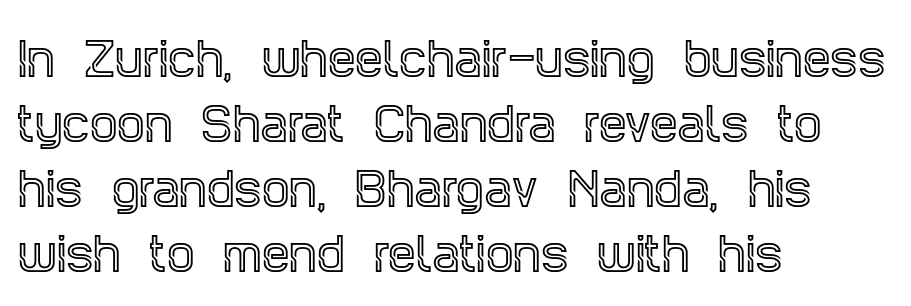
This sample is left-justified, so line endings fall wherever the words run out. These lines are rendered in a variable-pitch font. In terms of letterspacing, this is plain default setting. I'd call this a serif setting — the letters wear small feet.
